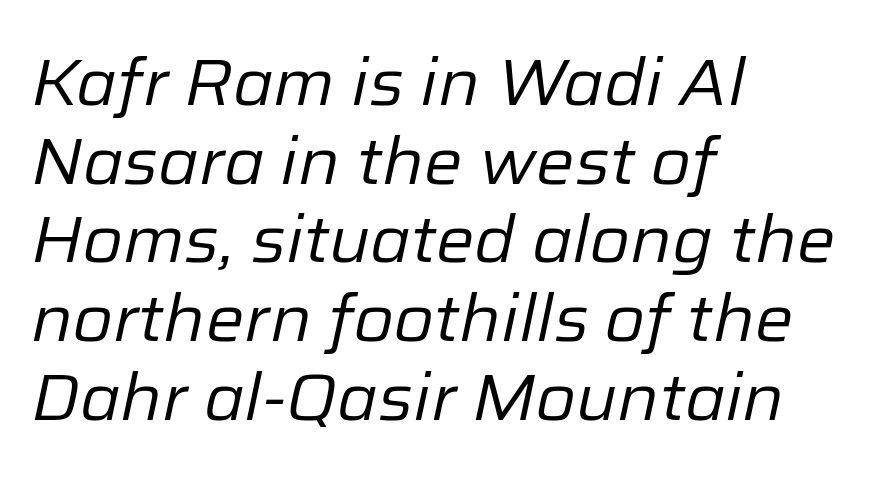
The font is comparable to plain body text, perhaps lighter. This sample is left-justified, so line endings fall wherever the words run out. Observe the ordinary spacing: letters are neighbours, not strangers. The area under the type is left untouched.
